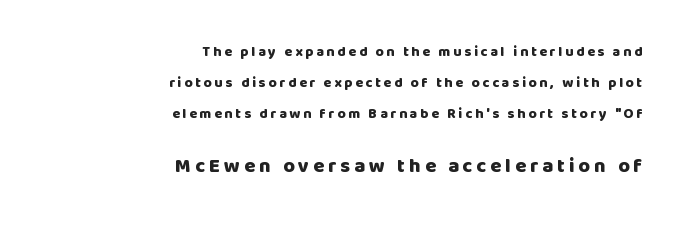
{"italic": "no", "bold": "yes", "underline": "no", "align": "right", "line_spacing": "loose", "line_spacing_ratio": 2.23, "letter_spacing": "wide", "letter_spacing_em": 0.2, "larger_block": "second", "size_ratio": 1.43, "glyph_px": 20}
